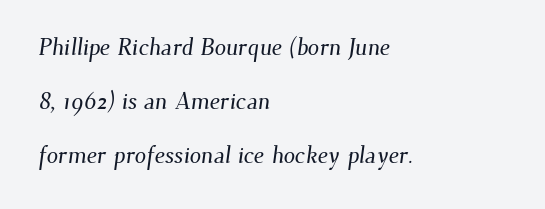
Q: Is the text underlined? A: No.
Q: How is the paragraph aligned? A: Left-aligned.
Q: Is the spacing between letters normal or unusually wide? A: Normal.
Q: Is the spacing between lines tight, normal or loose? A: Loose.
